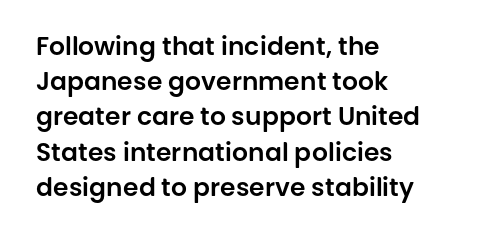
Q: Is the text italic (slanted)? A: No, it is upright.
Q: Is the text underlined? A: No.
Q: How is the paragraph aligned? A: Left-aligned.
Q: Is the spacing between letters normal or unusually wide? A: Normal.
Q: Is the spacing between lines tight, normal or loose? A: Normal.
